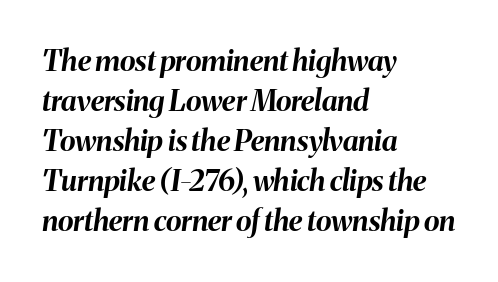
The image shows 29 px bold type, italic (leaning right); set left-aligned, normal line spacing (1.38x), normal letter spacing, not underlined; medium stroke contrast and a medium x-height.
